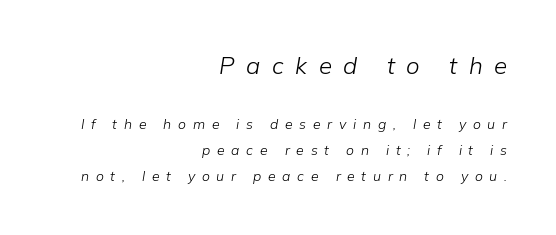
Q: Is the text bold? A: No.
Q: Is the text italic (slanted)? A: Yes, it leans right by about 9 degrees.
Q: Is the text underlined? A: No.
Q: How is the paragraph aligned? A: Right-aligned.
Q: Is the spacing between letters normal or unusually wide? A: Unusually wide.
Q: Which block of text is set in a larger size, the first (top) or the second (bottom)? A: The first (top) one.
